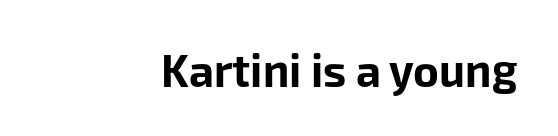
Q: Is the text bold? A: Yes.
Q: Is the text italic (slanted)? A: No, it is upright.
Q: Is the typeface a serif or a sans-serif typeface? A: Sans-serif.
Q: Is the text underlined? A: No.
Q: How is the paragraph aligned? A: Right-aligned.
Q: Is the spacing between letters normal or unusually wide? A: Normal.
Q: Width (condensed, normal, or wide)? A: Normal.
Q: Stroke contrast? A: Low.
Q: x-height? A: Medium.
Q: Monospaced? A: No.
